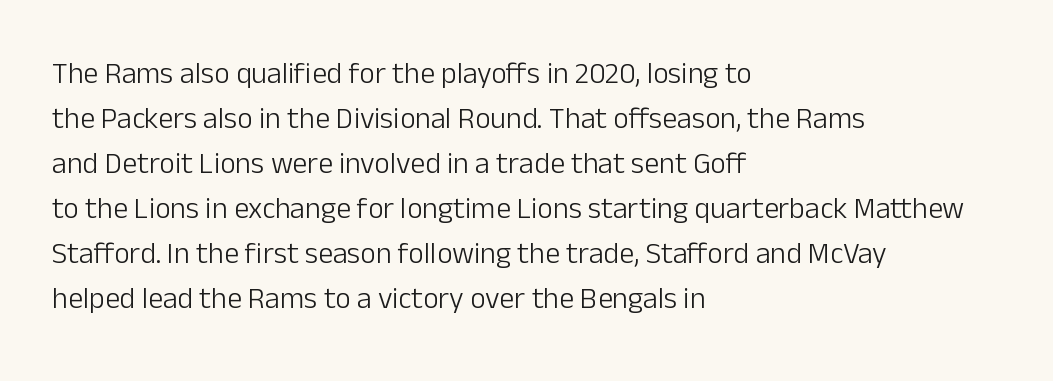
The image shows 30 px light sans-serif type, upright; set left-aligned, normal line spacing (1.5x), normal letter spacing, not underlined; low stroke contrast and a medium x-height.
